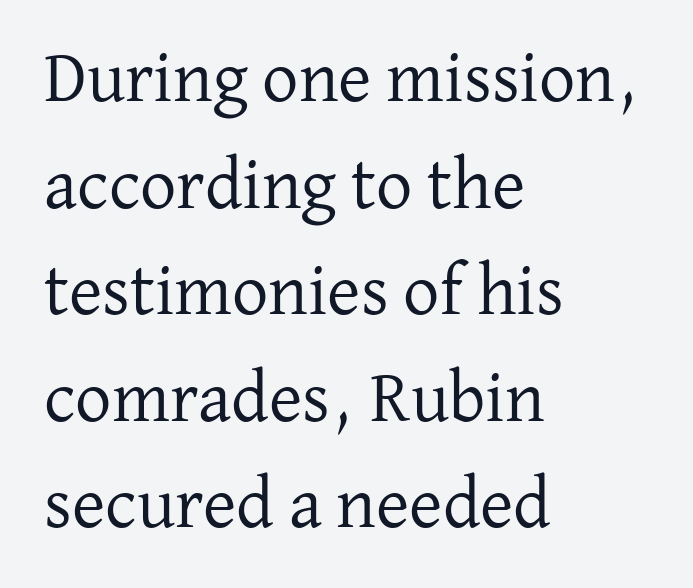
{"serif": "yes", "italic": "no", "bold": "no", "weight": "regular", "width": "normal", "stroke_contrast": "low", "x_height": "medium", "monospaced": "no", "underline": "no", "align": "left", "line_spacing": "normal", "line_spacing_ratio": 1.48, "letter_spacing": "normal", "letter_spacing_em": 0.0, "glyph_px": 72}
